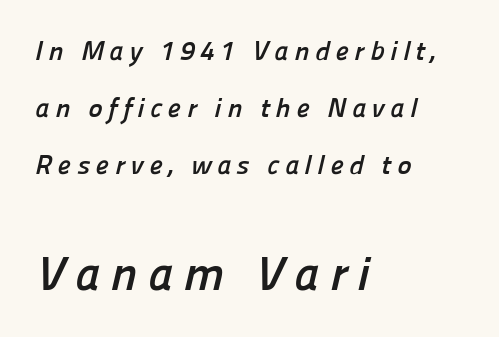
Q: Is the text bold? A: Yes.
Q: Is the typeface a serif or a sans-serif typeface? A: Sans-serif.
Q: Is the text underlined? A: No.
Q: How is the paragraph aligned? A: Left-aligned.
Q: Is the spacing between letters normal or unusually wide? A: Unusually wide.
Q: Is the spacing between lines tight, normal or loose? A: Loose.
Q: Which block of text is set in a larger size, the first (top) or the second (bottom)? A: The second (bottom) one.
Q: Width (condensed, normal, or wide)? A: Normal.
Q: Stroke contrast? A: Low.
Q: x-height? A: Medium.
Q: Monospaced? A: No.
